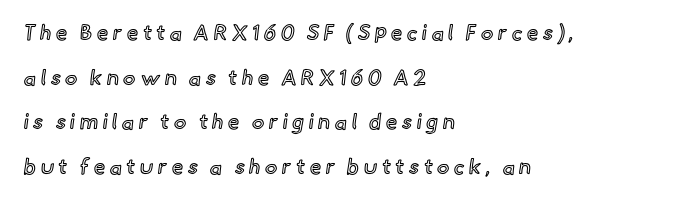
The image shows 21 px text type; set left-aligned, loose line spacing (2.12x), unusually wide letter spacing (+0.21 em), not underlined.
